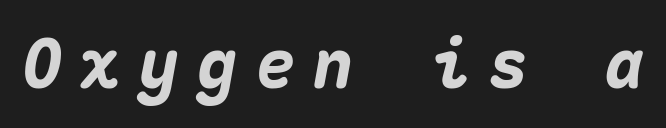
The image shows 67 px heavy type, italic (leaning right), monospaced; set unusually wide letter spacing (+0.27 em), not underlined; medium stroke contrast and a medium x-height.
